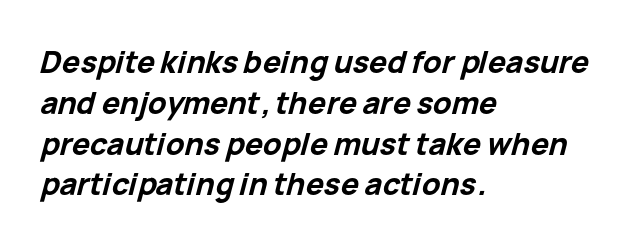
A typesetter would call this proportional, since set widths differ per character. In terms of letterspacing, this is plain default setting. Letters rest on an invisible, unmarked baseline. Regular leading. Every letter is thick-stroked: bold, no question. It's the slanting kind of type.
